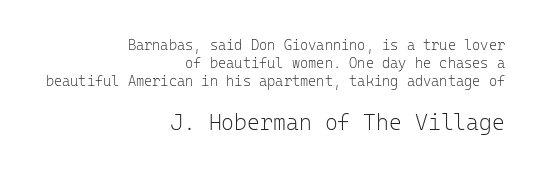
The image shows 22 px text type, upright; set right-aligned, normal line spacing (1.29x), normal letter spacing, not underlined; the second (bottom) block is 1.57x larger.
